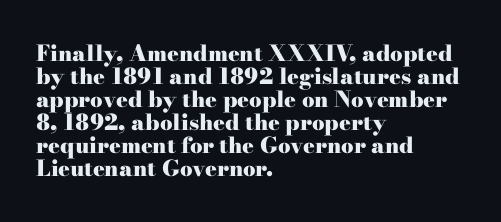
{"italic": "no", "bold": "yes", "underline": "no", "align": "left", "line_spacing": "tight", "line_spacing_ratio": 1.05, "letter_spacing": "normal", "letter_spacing_em": 0.0, "glyph_px": 22}
